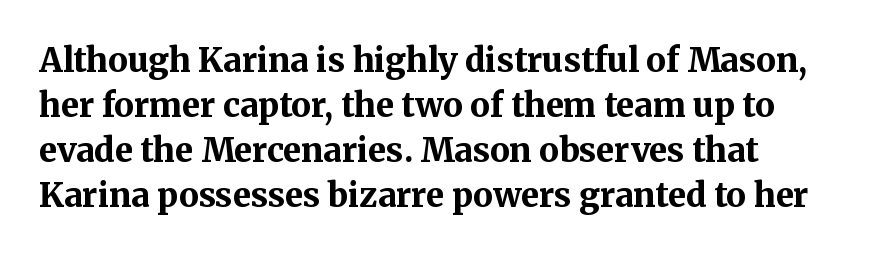
{"serif": "yes", "italic": "no", "bold": "yes", "weight": "bold", "width": "normal", "stroke_contrast": "medium", "x_height": "medium", "monospaced": "no", "underline": "no", "line_spacing": "normal", "line_spacing_ratio": 1.36, "letter_spacing": "normal", "letter_spacing_em": 0.0, "glyph_px": 33}
